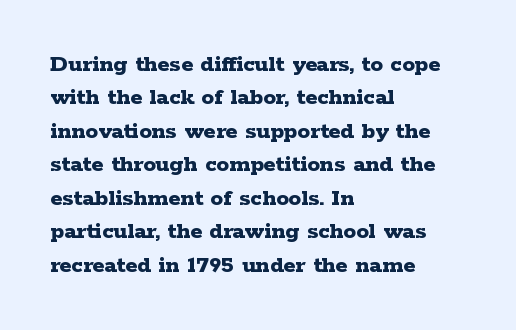
{"italic": "no", "bold": "yes", "underline": "no", "align": "left", "line_spacing": "normal", "line_spacing_ratio": 1.34, "letter_spacing": "normal", "letter_spacing_em": 0.0, "glyph_px": 25}
